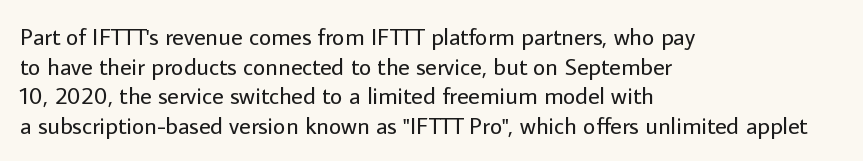
Words appear dense and cohesive because spacing is normal. Stem width sits at or under what a default text font uses. Honestly, there is no underline to notice here at all. The lettering stays uniformly vertical, giving the passage a roman look.
